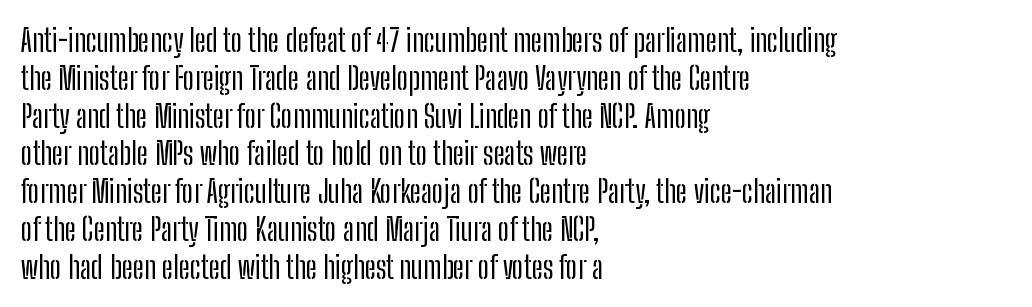
The image shows 31 px condensed sans-serif type, upright; set left-aligned, line spacing 1.22x, normal letter spacing, not underlined; low stroke contrast and a medium x-height.
